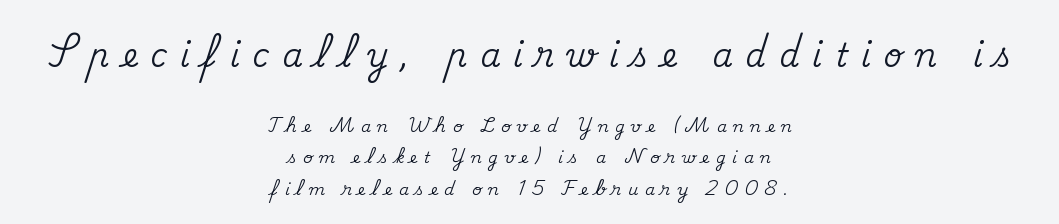
{"serif": "yes", "width": "normal", "stroke_contrast": "medium", "x_height": "small", "monospaced": "no", "underline": "no", "align": "center", "line_spacing": "loose", "line_spacing_ratio": 1.97, "letter_spacing": "wide", "letter_spacing_em": 0.41, "larger_block": "first", "size_ratio": 2.0, "glyph_px": 32}
